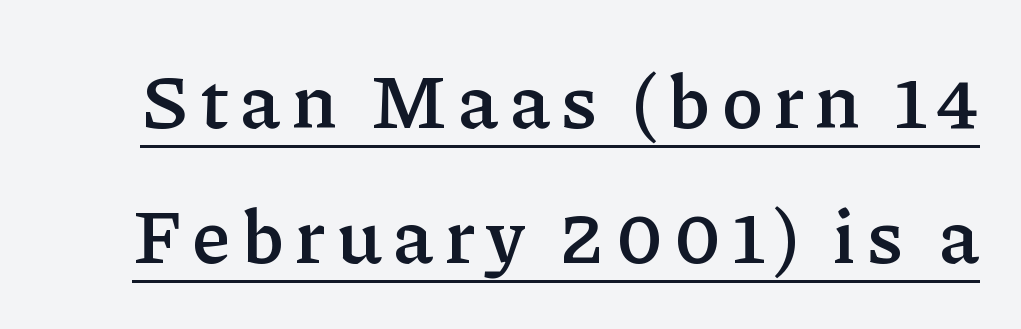
{"serif": "yes", "italic": "no", "bold": "semi", "weight": "semibold", "width": "normal", "stroke_contrast": "low", "x_height": "medium", "monospaced": "no", "underline": "yes", "line_spacing_ratio": 1.75, "glyph_px": 77}
